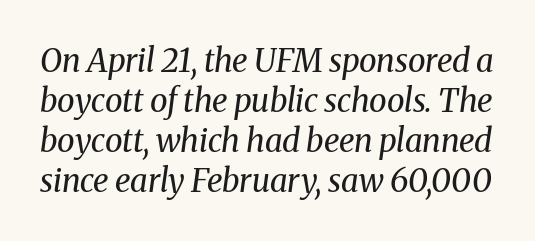
Q: Is the text bold? A: No.
Q: Is the text italic (slanted)? A: Yes, it leans right by about 8 degrees.
Q: Is the typeface a serif or a sans-serif typeface? A: Serif.
Q: Is the text underlined? A: No.
Q: Is the spacing between letters normal or unusually wide? A: Normal.
Q: Is the spacing between lines tight, normal or loose? A: Normal.
Q: Width (condensed, normal, or wide)? A: Normal.
Q: Stroke contrast? A: Medium.
Q: x-height? A: Medium.
Q: Monospaced? A: No.
